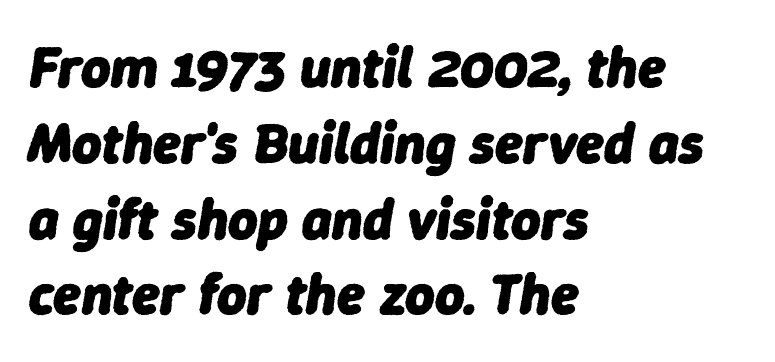
{"italic": "yes", "lean": "right", "slant_degrees": 9, "bold": "yes", "weight": "heavy", "width": "normal", "stroke_contrast": "low", "x_height": "medium", "monospaced": "no", "underline": "no", "align": "left", "line_spacing": "normal", "line_spacing_ratio": 1.33, "letter_spacing": "normal", "letter_spacing_em": 0.0, "glyph_px": 57}
